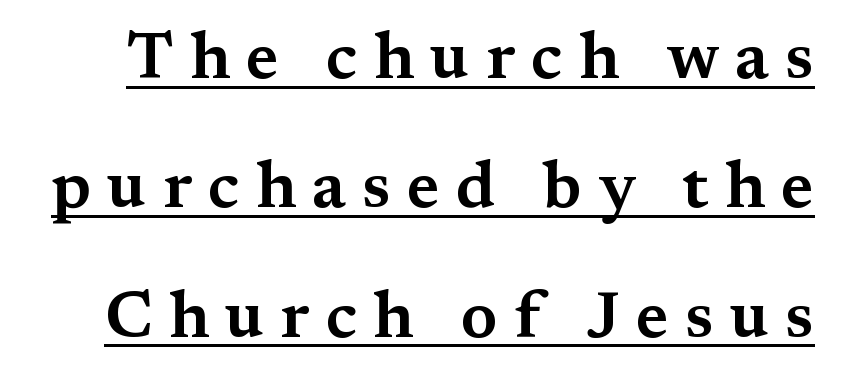
Letterform terminals end in serifs throughout the passage. This sample trades compactness for vertical openness between lines. Italic? Not at all — the glyphs are vertical. The type is letterspaced generously, with wide tracking. Each letter keeps its own natural width here, so spacing adapts to shape. Emphasis is given by a line drawn under the lettering.
